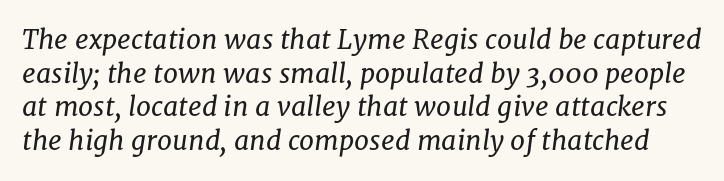
Beneath every word, the page is bare. Looking at the ascenders, they clearly lean. Summary of vertical rhythm: regular, with standard interline spacing. A typesetter would call this zero additional tracking.
